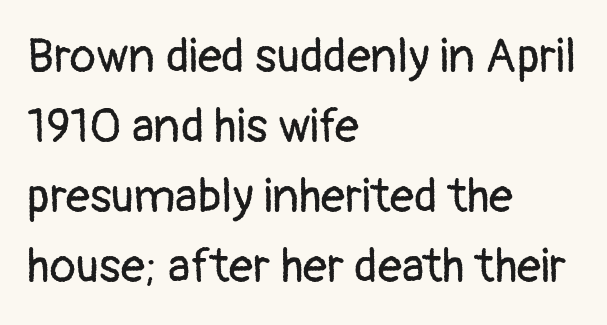
Q: Is the text bold? A: No.
Q: Is the text italic (slanted)? A: No, it is upright.
Q: Is the typeface a serif or a sans-serif typeface? A: Sans-serif.
Q: Is the text underlined? A: No.
Q: How is the paragraph aligned? A: Left-aligned.
Q: Is the spacing between letters normal or unusually wide? A: Normal.
Q: Is the spacing between lines tight, normal or loose? A: Normal.
Q: Width (condensed, normal, or wide)? A: Normal.
Q: Stroke contrast? A: Low.
Q: x-height? A: Medium.
Q: Monospaced? A: No.
